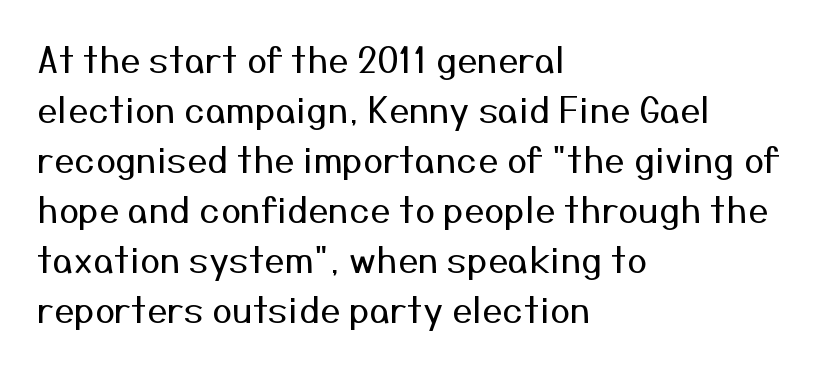
{"serif": "no", "italic": "no", "bold": "no", "weight": "regular", "width": "normal", "stroke_contrast": "medium", "x_height": "medium", "monospaced": "no", "underline": "no", "align": "left", "line_spacing": "normal", "line_spacing_ratio": 1.39, "letter_spacing": "normal", "letter_spacing_em": 0.0, "glyph_px": 36}
